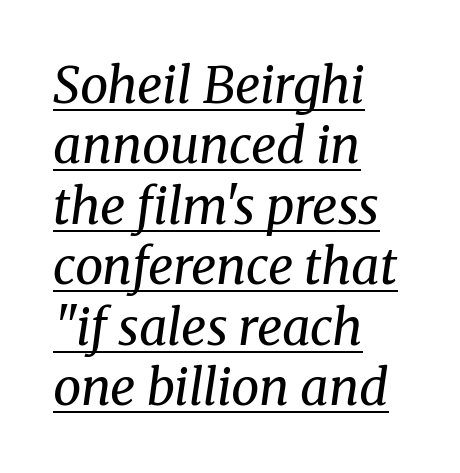
{"serif": "yes", "italic": "yes", "lean": "right", "slant_degrees": 8, "bold": "no", "weight": "regular", "width": "normal", "stroke_contrast": "medium", "x_height": "medium", "monospaced": "no", "underline": "yes", "align": "left", "line_spacing_ratio": 1.21, "letter_spacing": "normal", "letter_spacing_em": 0.0, "glyph_px": 50}
